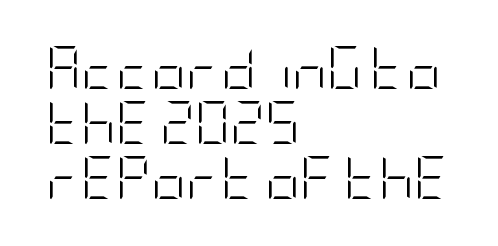
Q: Is the text bold? A: No.
Q: Is the text italic (slanted)? A: No, it is upright.
Q: Is the typeface a serif or a sans-serif typeface? A: Sans-serif.
Q: Is the text underlined? A: No.
Q: How is the paragraph aligned? A: Left-aligned.
Q: Is the spacing between letters normal or unusually wide? A: Normal.
Q: Is the spacing between lines tight, normal or loose? A: Normal.
Q: Width (condensed, normal, or wide)? A: Condensed.
Q: Stroke contrast? A: Low.
Q: x-height? A: Large.
